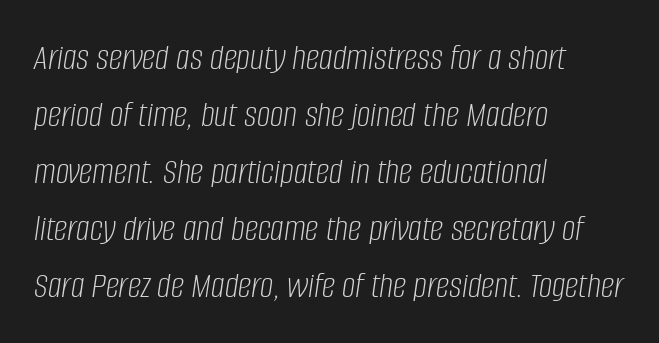
Spacing verdict: proportional, widths tailored to each character. Rows of type keep a routine distance in the vertical direction. Letters have the restrained weight of plain body copy at most. The lines in this sample share a left origin and differ only in where they stop. The line texture is even and compact thanks to regular tracking.
